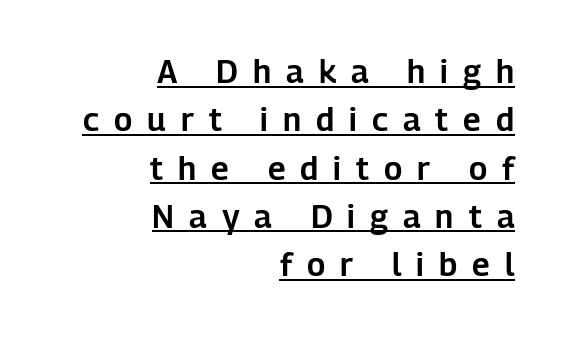
{"serif": "no", "italic": "no", "width": "normal", "stroke_contrast": "low", "x_height": "medium", "monospaced": "no", "underline": "yes", "align": "right", "line_spacing": "normal", "line_spacing_ratio": 1.51, "letter_spacing": "wide", "letter_spacing_em": 0.47, "glyph_px": 32}
